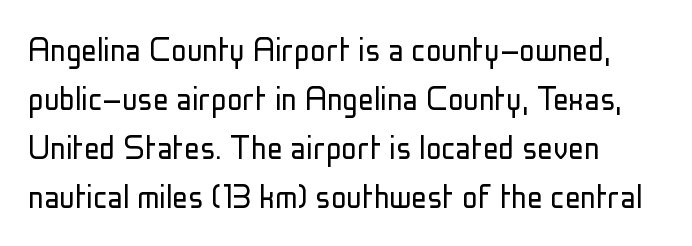
Q: Is the text bold? A: No.
Q: Is the text italic (slanted)? A: No, it is upright.
Q: Is the typeface a serif or a sans-serif typeface? A: Sans-serif.
Q: Is the text underlined? A: No.
Q: Is the spacing between letters normal or unusually wide? A: Normal.
Q: Is the spacing between lines tight, normal or loose? A: Normal.
Q: Width (condensed, normal, or wide)? A: Condensed.
Q: Stroke contrast? A: Low.
Q: x-height? A: Medium.
Q: Monospaced? A: No.
